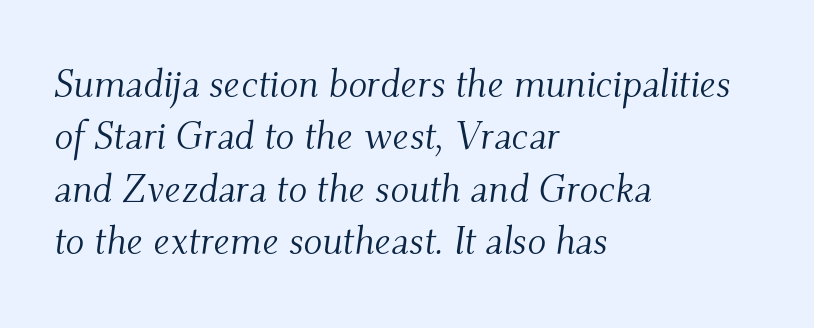
{"serif": "yes", "italic": "yes", "lean": "right", "slant_degrees": 9, "bold": "no", "weight": "light", "width": "normal", "stroke_contrast": "medium", "x_height": "small", "monospaced": "no", "underline": "no", "align": "left", "line_spacing": "normal", "line_spacing_ratio": 1.34, "letter_spacing": "normal", "letter_spacing_em": 0.0, "glyph_px": 39}
